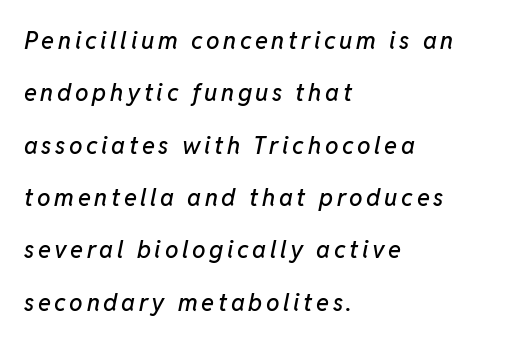
The zone under the glyphs is completely vacant. The lines in this sample share a left origin and differ only in where they stop. Whoever set this chose breathing room over compactness in the vertical rhythm. There's an unmistakable incline to the writing here.
